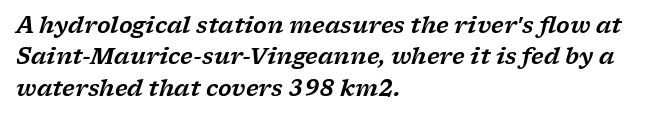
The rendering uses a moderate line-height, typical for paragraphs. Unmarked baselines from the first word to the last. Spacing between characters is what you'd get straight out of the box. These lines are set flush left with a ragged right edge. Italic? Definitely — the glyphs are oblique.
